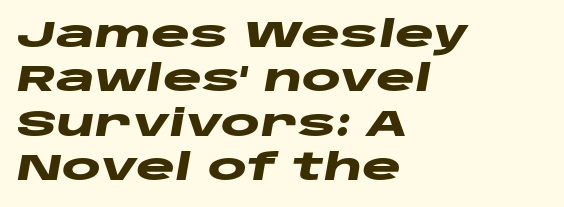
Q: Is the text bold? A: Yes.
Q: Is the text italic (slanted)? A: Yes, it leans right by about 10 degrees.
Q: Is the text underlined? A: No.
Q: How is the paragraph aligned? A: Left-aligned.
Q: Is the spacing between letters normal or unusually wide? A: Normal.
Q: Width (condensed, normal, or wide)? A: Wide.
Q: Stroke contrast? A: Low.
Q: x-height? A: Large.
Q: Monospaced? A: No.
